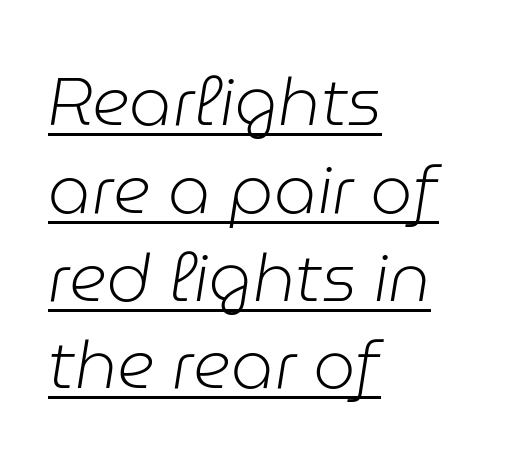
What's the leading like? Ordinary, nothing unusual. Spacing between characters is what you'd get straight out of the box. The font sits on the lighter half of the weight spectrum, regular included. Underlined type. Short and long lines alike share a common starting point at left.
